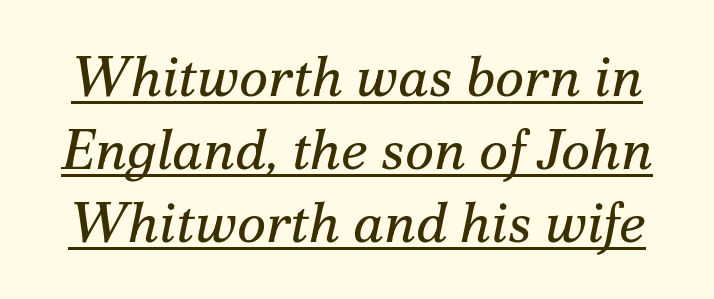
{"serif": "yes", "italic": "yes", "lean": "right", "slant_degrees": 12, "bold": "no", "weight": "regular", "width": "normal", "stroke_contrast": "medium", "x_height": "small", "monospaced": "no", "underline": "yes", "line_spacing": "normal", "line_spacing_ratio": 1.3, "letter_spacing": "normal", "letter_spacing_em": 0.0, "glyph_px": 56}
